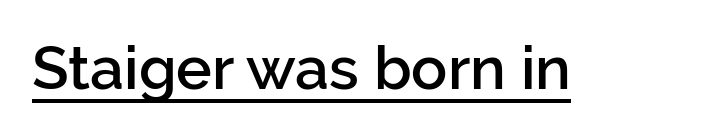
Q: Is the text bold? A: Semi-bold.
Q: Is the text italic (slanted)? A: No, it is upright.
Q: Is the typeface a serif or a sans-serif typeface? A: Sans-serif.
Q: Is the text underlined? A: Yes.
Q: Is the spacing between letters normal or unusually wide? A: Normal.
Q: Width (condensed, normal, or wide)? A: Normal.
Q: Stroke contrast? A: Low.
Q: x-height? A: Medium.
Q: Monospaced? A: No.
